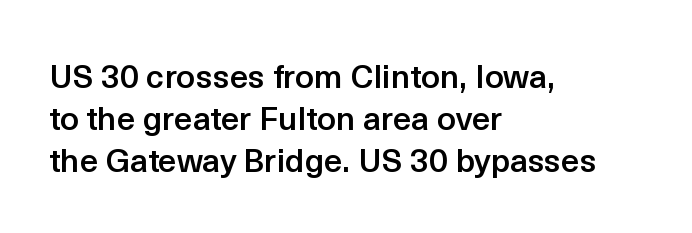
Q: Is the text bold? A: Semi-bold.
Q: Is the text italic (slanted)? A: No, it is upright.
Q: Is the typeface a serif or a sans-serif typeface? A: Sans-serif.
Q: Is the text underlined? A: No.
Q: How is the paragraph aligned? A: Left-aligned.
Q: Is the spacing between letters normal or unusually wide? A: Normal.
Q: Is the spacing between lines tight, normal or loose? A: Normal.
Q: Width (condensed, normal, or wide)? A: Normal.
Q: x-height? A: Medium.
Q: Monospaced? A: No.
